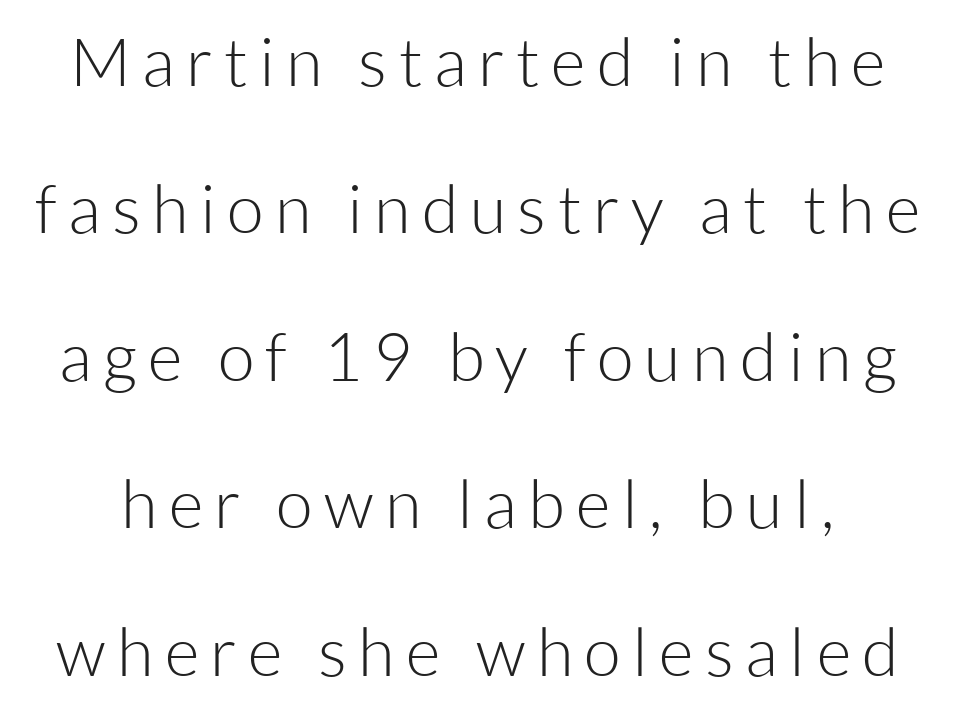
Each letter keeps its own natural width here, so spacing adapts to shape. These lines were composed using upright roman letters. Serif or sans? Sans — the stroke terminals are bare. How would I describe the line gaps? Wide and relaxed. The font sits on the lighter half of the weight spectrum, regular included.
